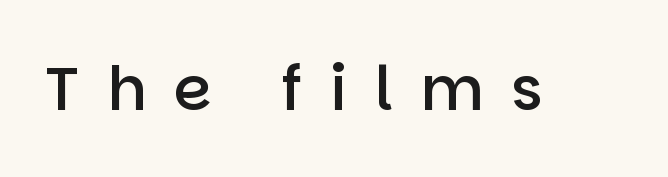
{"serif": "no", "italic": "no", "bold": "semi", "weight": "semibold", "width": "normal", "stroke_contrast": "low", "x_height": "large", "monospaced": "no", "underline": "no", "letter_spacing": "wide", "letter_spacing_em": 0.45, "glyph_px": 61}
